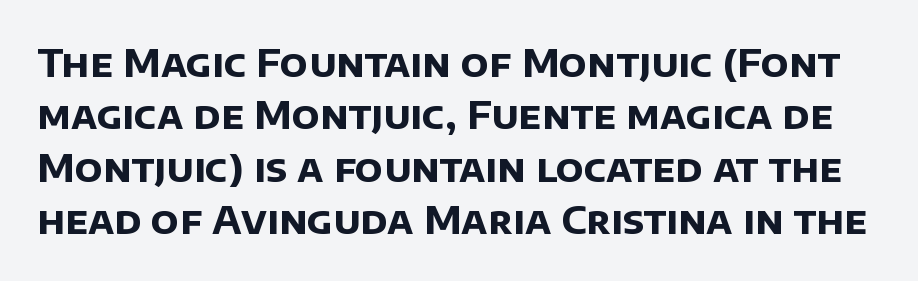
The image shows 38 px bold sans-serif type; set normal line spacing (1.38x), normal letter spacing, not underlined; low stroke contrast and a large x-height.
